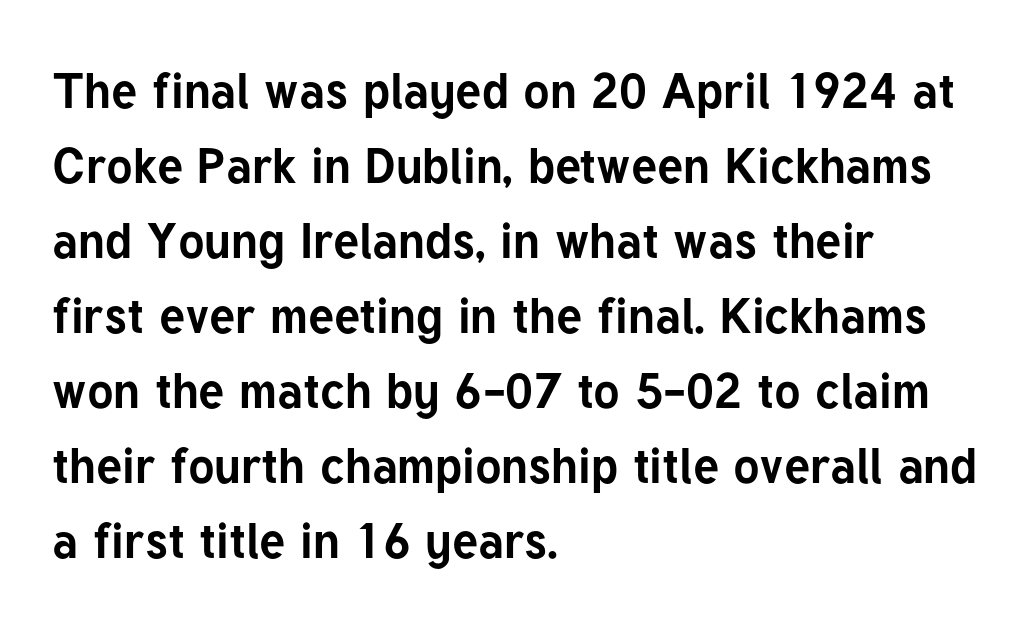
{"serif": "no", "italic": "no", "bold": "yes", "weight": "bold", "width": "normal", "stroke_contrast": "low", "x_height": "medium", "monospaced": "no", "underline": "no", "align": "left", "line_spacing": "normal", "line_spacing_ratio": 1.53, "letter_spacing": "normal", "letter_spacing_em": 0.0, "glyph_px": 49}
